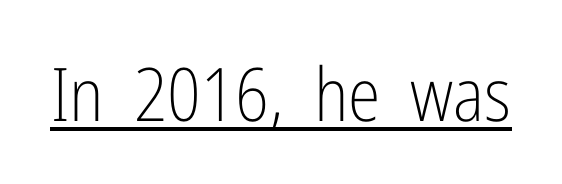
{"serif": "no", "italic": "no", "bold": "no", "weight": "light", "width": "condensed", "stroke_contrast": "low", "x_height": "medium", "monospaced": "no", "underline": "yes", "letter_spacing": "normal", "letter_spacing_em": 0.0, "glyph_px": 74}
